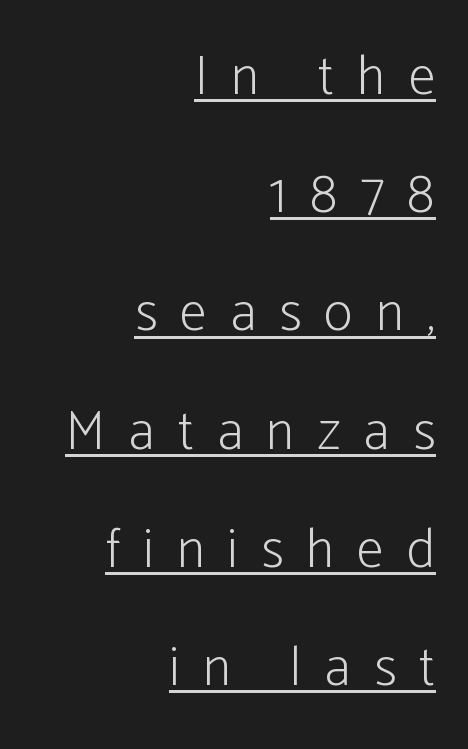
{"serif": "no", "italic": "no", "bold": "no", "weight": "light", "width": "condensed", "stroke_contrast": "low", "x_height": "medium", "monospaced": "no", "underline": "yes", "align": "right", "line_spacing": "loose", "line_spacing_ratio": 2.15, "letter_spacing": "wide", "letter_spacing_em": 0.42, "glyph_px": 55}
